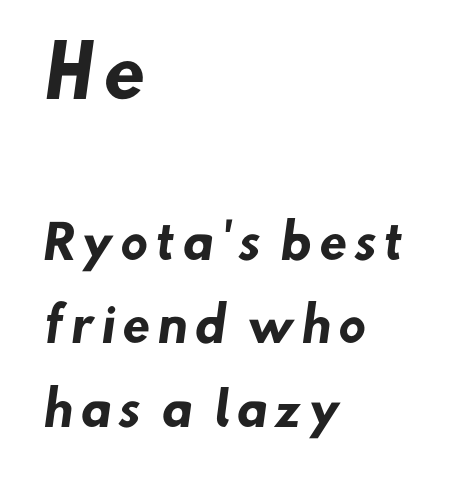
Look at the glyph heights: the upper group is clearly the bigger setting. Notice how the passage keeps a crisp vertical edge on the left only. How heavy is the stroke? Heavy — this is a bold. Bare-footed words on every line.
